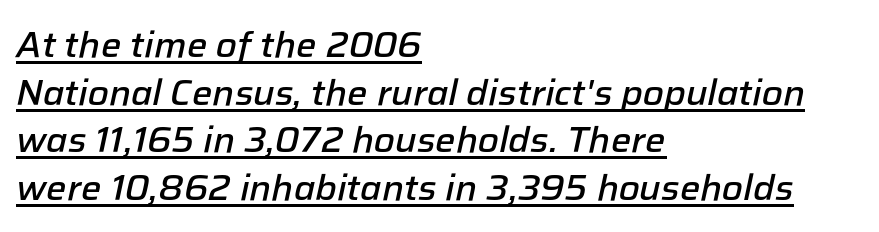
Q: Is the text bold? A: Semi-bold.
Q: Is the text italic (slanted)? A: Yes, it leans right by about 12 degrees.
Q: Is the text underlined? A: Yes.
Q: How is the paragraph aligned? A: Left-aligned.
Q: Is the spacing between letters normal or unusually wide? A: Normal.
Q: Is the spacing between lines tight, normal or loose? A: Normal.
Q: Width (condensed, normal, or wide)? A: Normal.
Q: Stroke contrast? A: Low.
Q: x-height? A: Medium.
Q: Monospaced? A: No.
